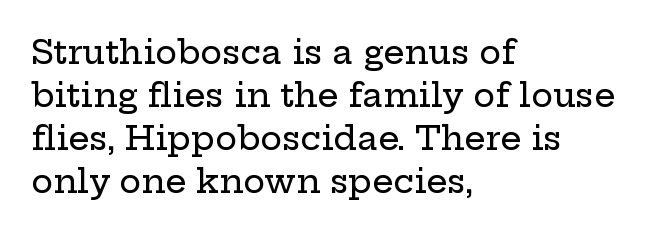
The image shows 33 px wide serif type, upright; set left-aligned, normal line spacing (1.3x), normal letter spacing, not underlined; low stroke contrast and a medium x-height.
